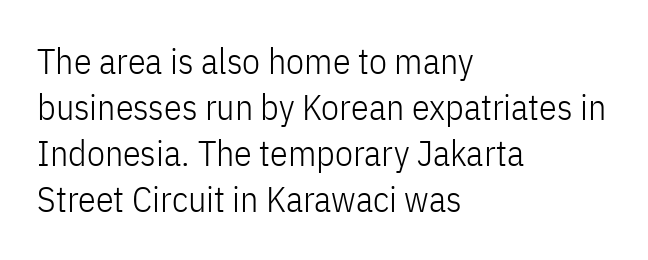
{"serif": "no", "italic": "no", "bold": "no", "weight": "light", "width": "condensed", "stroke_contrast": "low", "x_height": "medium", "monospaced": "no", "underline": "no", "align": "left", "line_spacing": "normal", "line_spacing_ratio": 1.28, "letter_spacing": "normal", "letter_spacing_em": 0.0, "glyph_px": 36}
